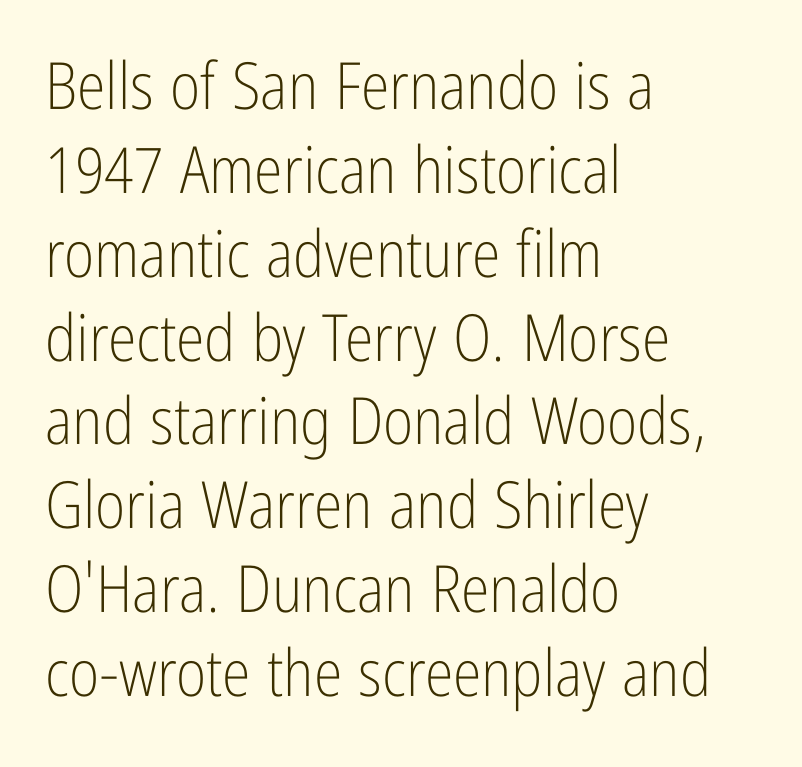
Character widths vary here, with narrow letters taking less room than wide ones. This sample uses an upright cut, with every glyph sitting square on the baseline. Which margin do the lines hug? The left one — the right edge is uneven. Classification — sans serif. Does extra space separate the letters? No, they use regular spacing.
